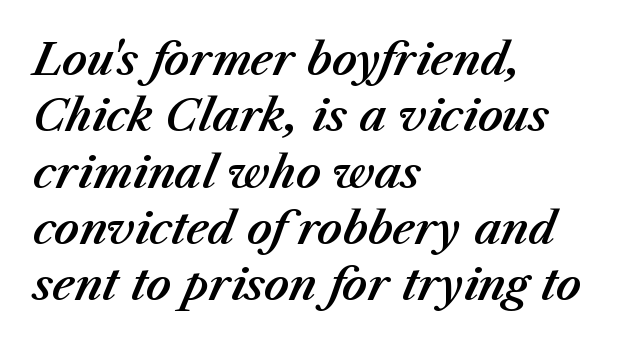
Q: Is the text italic (slanted)? A: Yes, it leans right by about 23 degrees.
Q: Is the text underlined? A: No.
Q: How is the paragraph aligned? A: Left-aligned.
Q: Is the spacing between letters normal or unusually wide? A: Normal.
Q: Is the spacing between lines tight, normal or loose? A: Normal.
Q: Width (condensed, normal, or wide)? A: Normal.
Q: Stroke contrast? A: Medium.
Q: x-height? A: Medium.
Q: Monospaced? A: No.
